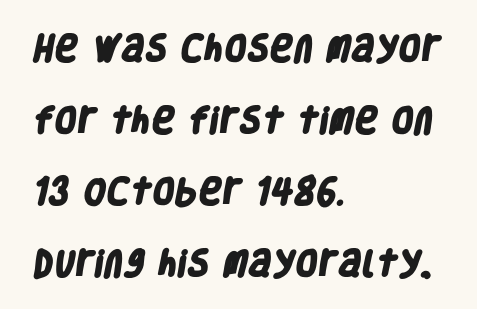
The image shows 29 px heavy, condensed sans-serif type; set left-aligned, loose line spacing (2.47x), normal letter spacing, not underlined; low stroke contrast and a large x-height.
